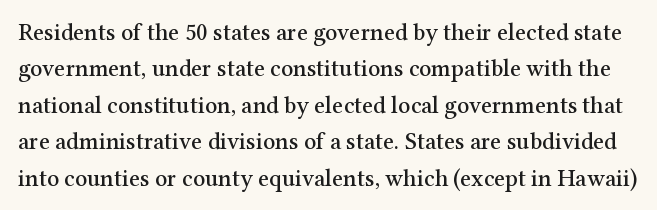
Check under the words: just untouched page. Honestly, the row spacing looks completely unremarkable. Tracking here is standard; glyphs follow each other at the usual distance. Rendered with straight, roman letterforms.
